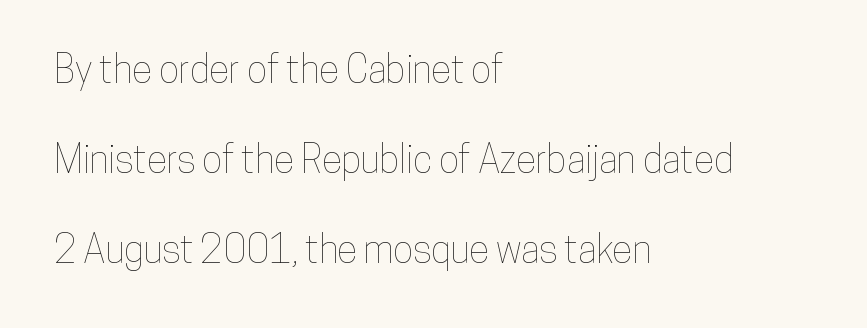
{"italic": "no", "width": "condensed", "stroke_contrast": "low", "x_height": "medium", "monospaced": "no", "underline": "no", "align": "left", "line_spacing": "loose", "line_spacing_ratio": 2.37, "letter_spacing": "normal", "letter_spacing_em": 0.0, "glyph_px": 38}
